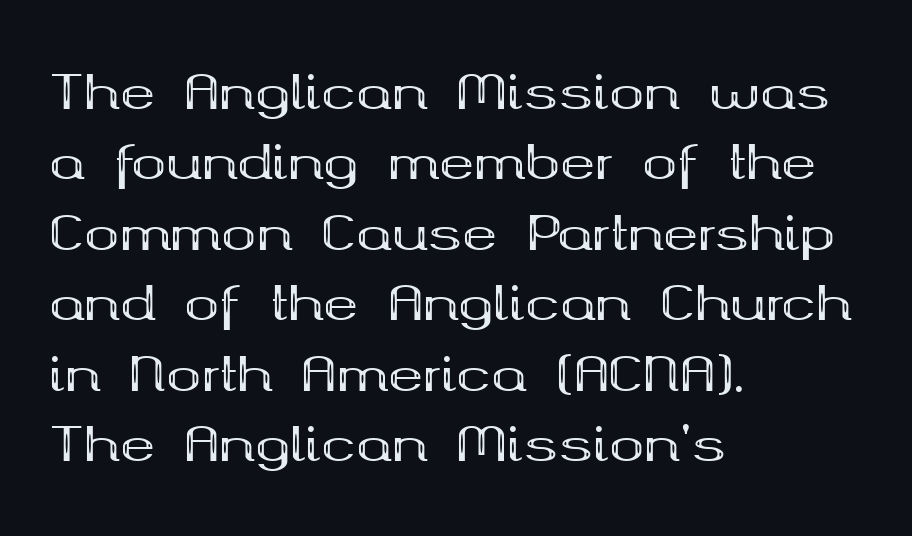
Q: Is the text bold? A: Yes.
Q: Is the text italic (slanted)? A: No, it is upright.
Q: Is the typeface a serif or a sans-serif typeface? A: Serif.
Q: Is the text underlined? A: No.
Q: How is the paragraph aligned? A: Left-aligned.
Q: Is the spacing between letters normal or unusually wide? A: Normal.
Q: Is the spacing between lines tight, normal or loose? A: Normal.
Q: Width (condensed, normal, or wide)? A: Wide.
Q: Stroke contrast? A: Medium.
Q: x-height? A: Medium.
Q: Monospaced? A: No.
